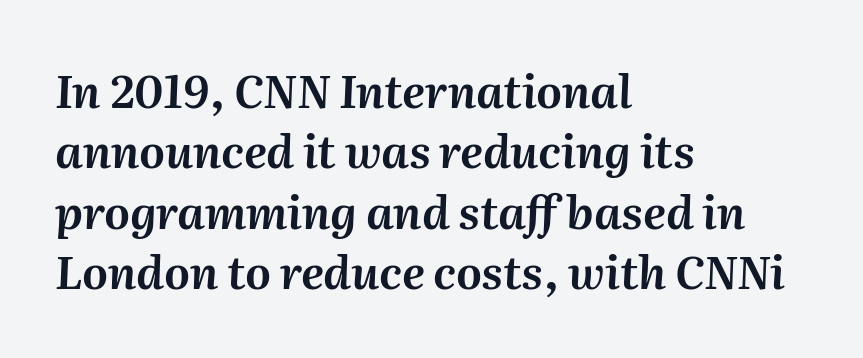
The image shows 45 px text type, italic (leaning right); set left-aligned, normal line spacing (1.34x), normal letter spacing, not underlined; medium stroke contrast and a medium x-height.
